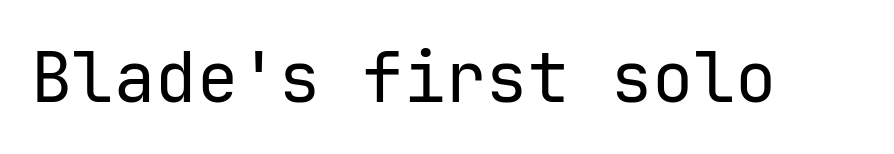
The type is set solid horizontally, with unmodified tracking. Is this a sans? Yes — the strokes have no serifs. The specimen reads as upright at a glance. Letters rest on an invisible, unmarked baseline. Do the characters align in a grid? Yes, the font is monospaced.
